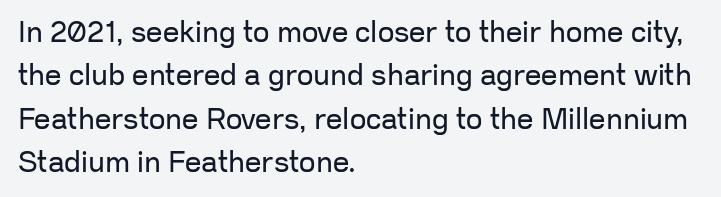
The image shows 29 px regular-weight sans-serif type, upright; set left-aligned, normal line spacing (1.5x), normal letter spacing, not underlined; low stroke contrast and a medium x-height.
